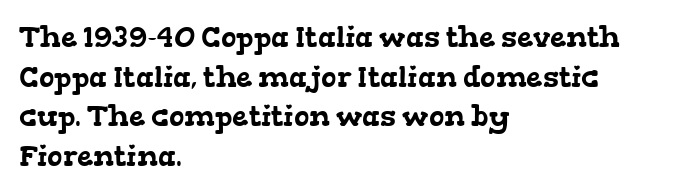
Q: Is the typeface a serif or a sans-serif typeface? A: Serif.
Q: Is the text underlined? A: No.
Q: How is the paragraph aligned? A: Left-aligned.
Q: Is the spacing between letters normal or unusually wide? A: Normal.
Q: Is the spacing between lines tight, normal or loose? A: Normal.
Q: Width (condensed, normal, or wide)? A: Wide.
Q: Stroke contrast? A: Low.
Q: x-height? A: Medium.
Q: Monospaced? A: No.
